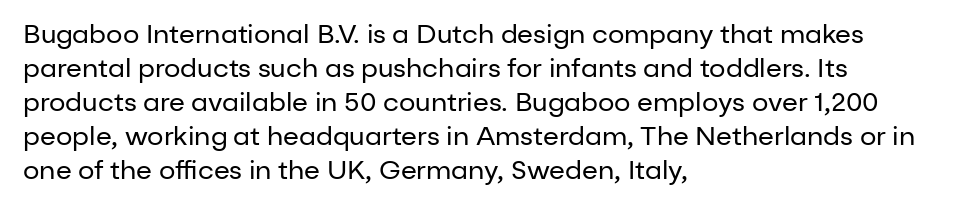
Q: Is the text bold? A: No.
Q: Is the text italic (slanted)? A: No, it is upright.
Q: Is the text underlined? A: No.
Q: How is the paragraph aligned? A: Left-aligned.
Q: Is the spacing between letters normal or unusually wide? A: Normal.
Q: Is the spacing between lines tight, normal or loose? A: Normal.
